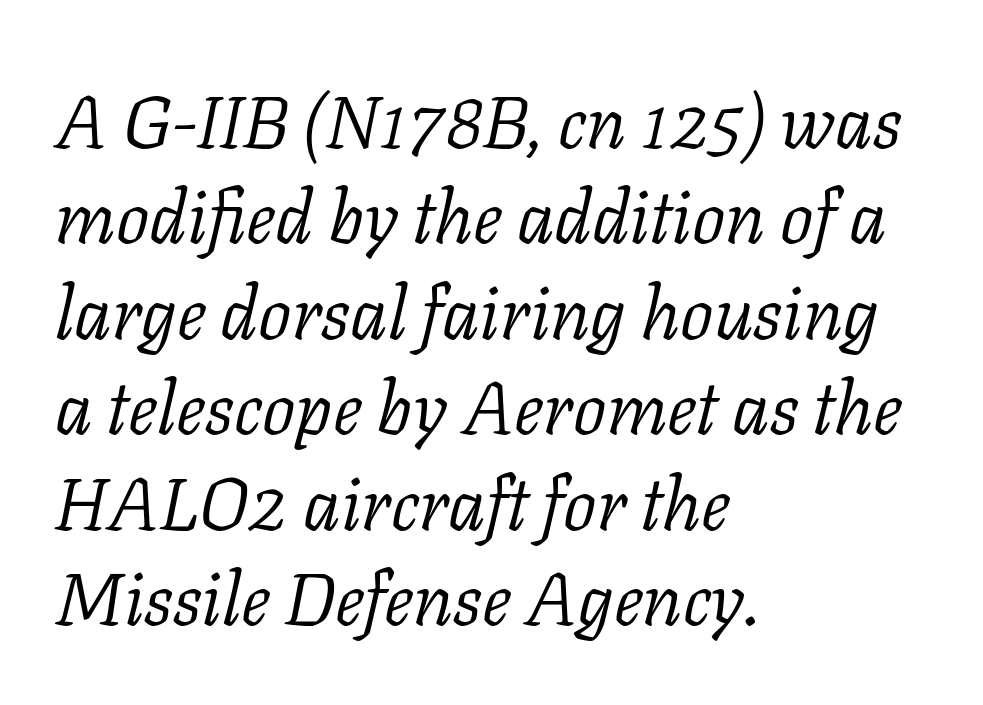
The characters display serif detailing at their extremities. This sample has the flowing, uneven cadence of proportional lettering. Plain, unruled lines of type. Stems here are at most as thick as an everyday book face.
